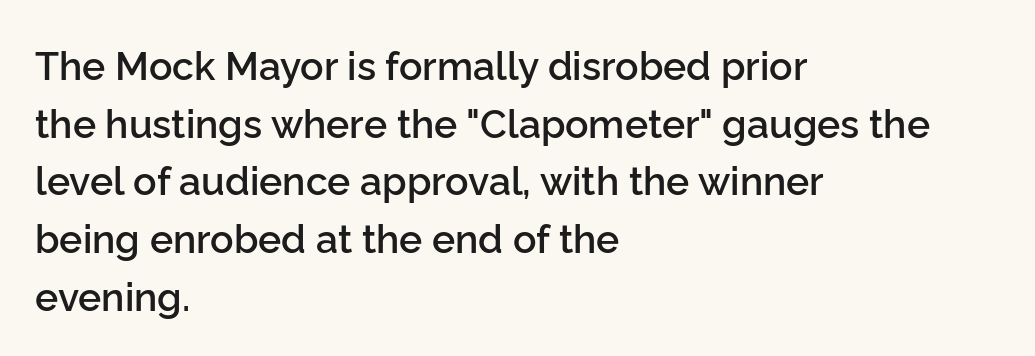
Q: Is the text bold? A: Semi-bold.
Q: Is the text italic (slanted)? A: No, it is upright.
Q: Is the typeface a serif or a sans-serif typeface? A: Sans-serif.
Q: Is the text underlined? A: No.
Q: How is the paragraph aligned? A: Left-aligned.
Q: Is the spacing between letters normal or unusually wide? A: Normal.
Q: Is the spacing between lines tight, normal or loose? A: Normal.
Q: Width (condensed, normal, or wide)? A: Normal.
Q: Stroke contrast? A: Low.
Q: x-height? A: Medium.
Q: Monospaced? A: No.
